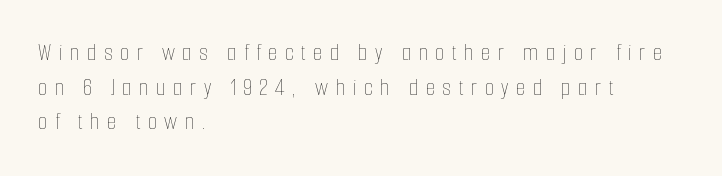
Q: Is the text bold? A: No.
Q: Is the text italic (slanted)? A: No, it is upright.
Q: Is the text underlined? A: No.
Q: How is the paragraph aligned? A: Left-aligned.
Q: Is the spacing between letters normal or unusually wide? A: Unusually wide.
Q: Is the spacing between lines tight, normal or loose? A: Normal.
